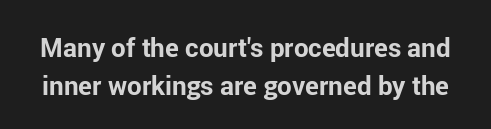
Q: Is the text bold? A: Yes.
Q: Is the text italic (slanted)? A: No, it is upright.
Q: Is the text underlined? A: No.
Q: Is the spacing between letters normal or unusually wide? A: Normal.
Q: Is the spacing between lines tight, normal or loose? A: Normal.
